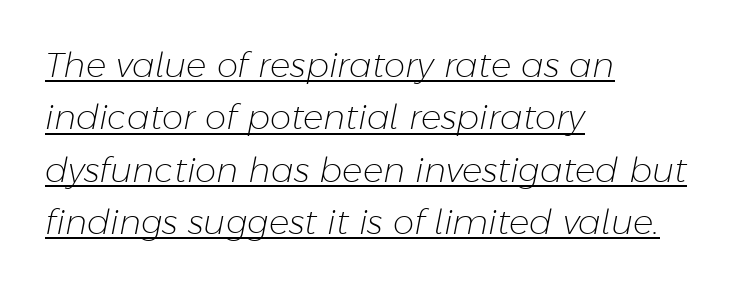
{"italic": "yes", "lean": "right", "slant_degrees": 11, "bold": "no", "weight": "light", "width": "normal", "stroke_contrast": "low", "x_height": "medium", "monospaced": "no", "underline": "yes", "align": "left", "line_spacing": "normal", "line_spacing_ratio": 1.54, "letter_spacing": "normal", "letter_spacing_em": 0.0, "glyph_px": 34}
